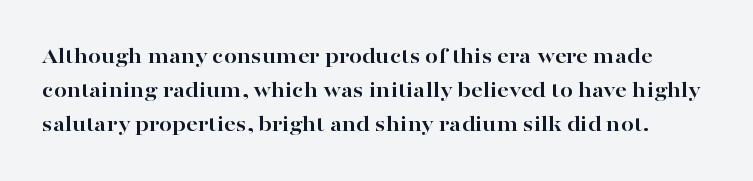
Q: Is the text bold? A: Yes.
Q: Is the text italic (slanted)? A: No, it is upright.
Q: Is the text underlined? A: No.
Q: Is the spacing between letters normal or unusually wide? A: Normal.
Q: Is the spacing between lines tight, normal or loose? A: Normal.
